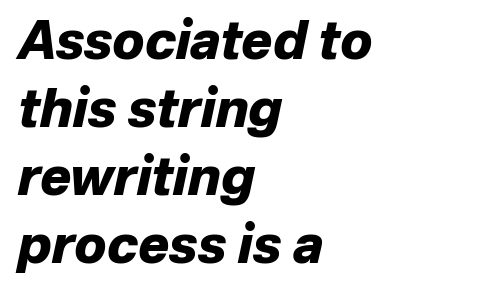
Q: Is the text bold? A: Yes.
Q: Is the text italic (slanted)? A: Yes, it leans right by about 12 degrees.
Q: Is the text underlined? A: No.
Q: How is the paragraph aligned? A: Left-aligned.
Q: Is the spacing between letters normal or unusually wide? A: Normal.
Q: Is the spacing between lines tight, normal or loose? A: Normal.
Q: Width (condensed, normal, or wide)? A: Normal.
Q: Stroke contrast? A: Low.
Q: x-height? A: Medium.
Q: Monospaced? A: No.
